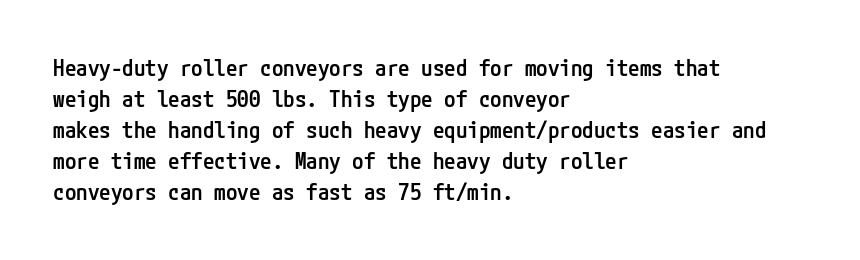
{"italic": "no", "bold": "semi", "underline": "no", "align": "left", "line_spacing": "normal", "line_spacing_ratio": 1.35, "letter_spacing": "normal", "letter_spacing_em": 0.0, "glyph_px": 23}
